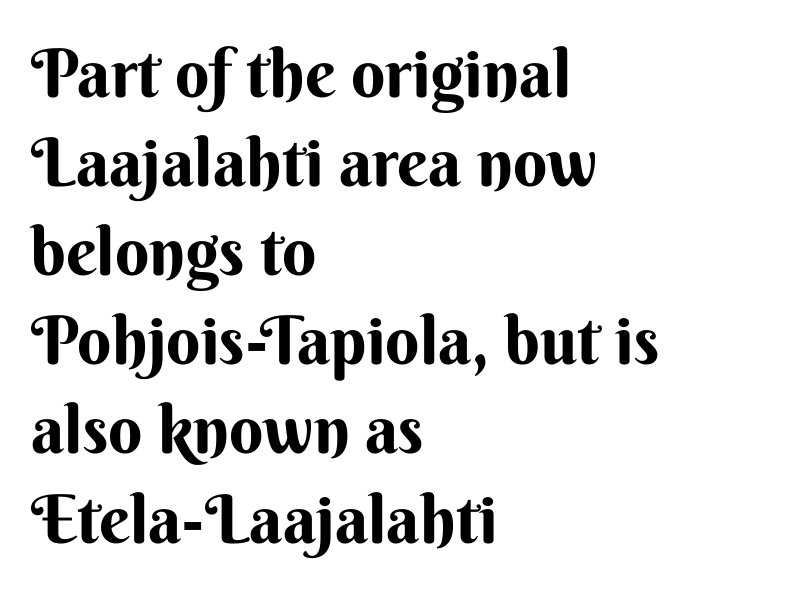
Q: Is the text italic (slanted)? A: No, it is upright.
Q: Is the typeface a serif or a sans-serif typeface? A: Sans-serif.
Q: Is the text underlined? A: No.
Q: How is the paragraph aligned? A: Left-aligned.
Q: Is the spacing between letters normal or unusually wide? A: Normal.
Q: Is the spacing between lines tight, normal or loose? A: Normal.
Q: Width (condensed, normal, or wide)? A: Normal.
Q: Stroke contrast? A: Medium.
Q: x-height? A: Small.
Q: Monospaced? A: No.
